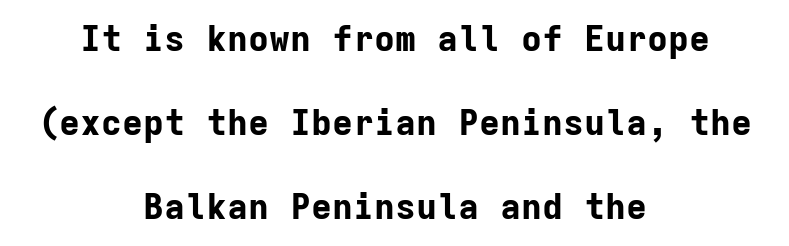
{"serif": "no", "italic": "no", "bold": "yes", "weight": "bold", "width": "normal", "stroke_contrast": "low", "x_height": "medium", "monospaced": "yes", "underline": "no", "align": "center", "line_spacing": "loose", "line_spacing_ratio": 2.4, "letter_spacing": "normal", "letter_spacing_em": 0.0, "glyph_px": 35}
